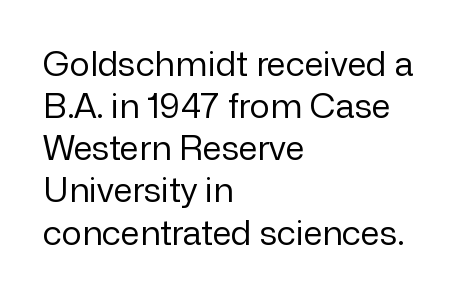
The image shows 34 px regular-weight sans-serif type, upright; set left-aligned, line spacing 1.24x, normal letter spacing, not underlined; low stroke contrast and a medium x-height.
